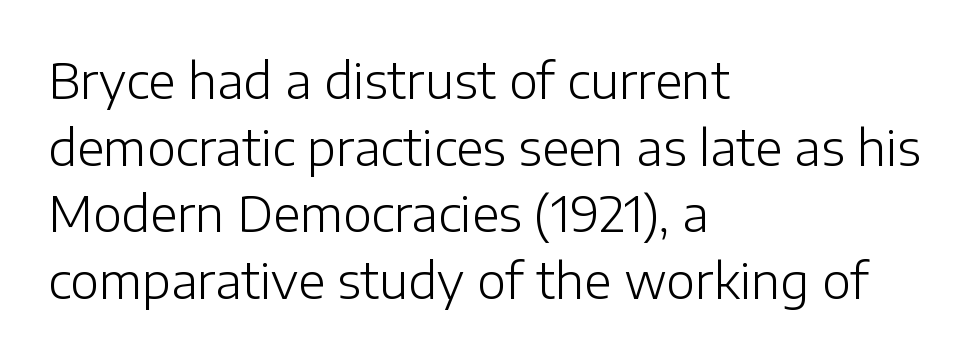
The image shows 49 px light sans-serif type, upright; set left-aligned, normal line spacing (1.36x), normal letter spacing, not underlined; low stroke contrast and a medium x-height.
